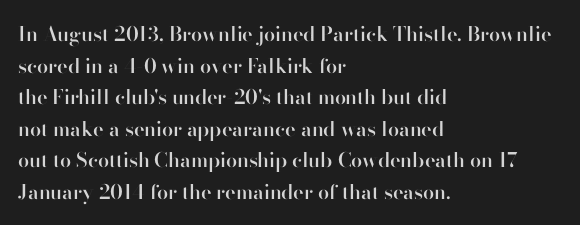
{"italic": "no", "bold": "semi", "underline": "no", "align": "left", "line_spacing": "normal", "line_spacing_ratio": 1.58, "letter_spacing": "normal", "letter_spacing_em": 0.0, "glyph_px": 20}
